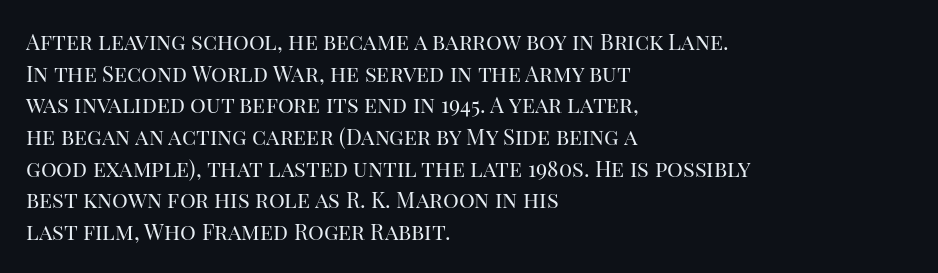
The image shows 22 px text type, upright; set left-aligned, normal line spacing (1.44x), normal letter spacing, not underlined.
